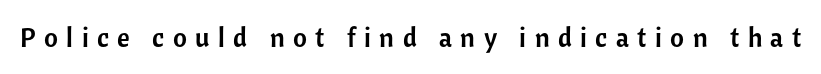
The line texture is sparse and dotted thanks to wide tracking. Clear beneath every line of the passage. In terms of posture, this sample is upright.
